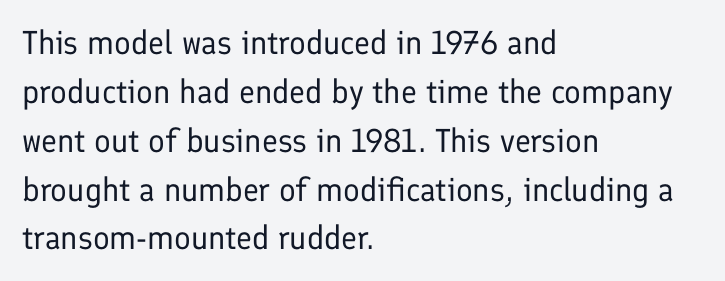
The image shows 33 px regular-weight sans-serif type, upright; set left-aligned, normal line spacing (1.48x), normal letter spacing, not underlined; low stroke contrast and a medium x-height.
